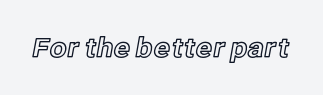
The image shows 27 px text type; set normal letter spacing, not underlined.
